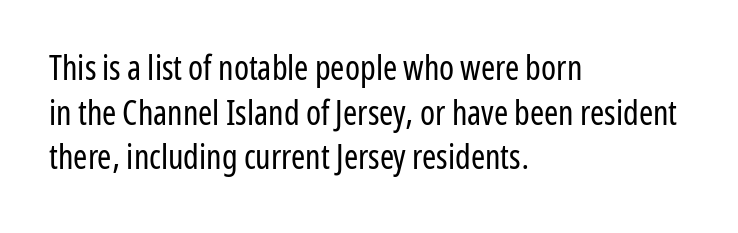
Q: Is the text bold? A: No.
Q: Is the text italic (slanted)? A: No, it is upright.
Q: Is the typeface a serif or a sans-serif typeface? A: Sans-serif.
Q: Is the text underlined? A: No.
Q: How is the paragraph aligned? A: Left-aligned.
Q: Is the spacing between letters normal or unusually wide? A: Normal.
Q: Is the spacing between lines tight, normal or loose? A: Normal.
Q: Width (condensed, normal, or wide)? A: Condensed.
Q: Stroke contrast? A: Low.
Q: x-height? A: Medium.
Q: Monospaced? A: No.
